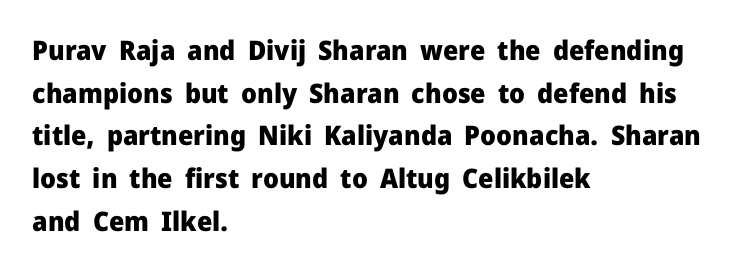
Q: Is the text bold? A: Yes.
Q: Is the text italic (slanted)? A: No, it is upright.
Q: Is the text underlined? A: No.
Q: How is the paragraph aligned? A: Left-aligned.
Q: Is the spacing between letters normal or unusually wide? A: Normal.
Q: Is the spacing between lines tight, normal or loose? A: Normal.
